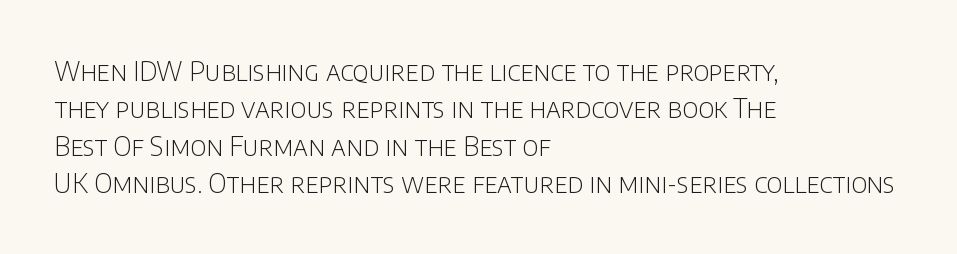
Is the letter spacing exaggerated? No — it looks like the ordinary default. This block has exactly the height ordinary leading produces. This is the regular roman posture of the typeface. Weight: not bold — regular or lighter.
